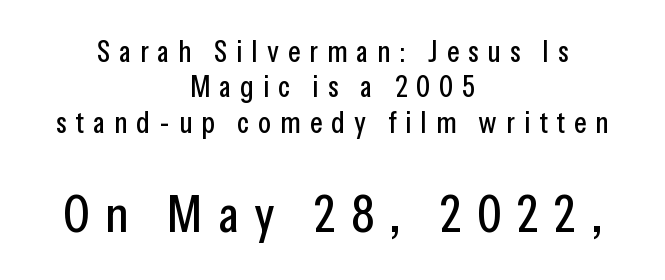
{"serif": "no", "italic": "no", "width": "condensed", "stroke_contrast": "low", "x_height": "medium", "monospaced": "no", "underline": "no", "align": "center", "line_spacing_ratio": 1.18, "letter_spacing": "wide", "letter_spacing_em": 0.3, "larger_block": "second", "size_ratio": 1.73, "glyph_px": 52}
